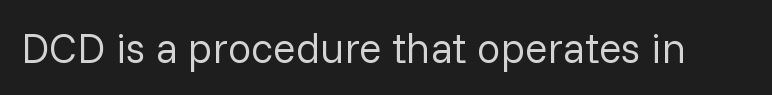
Q: Is the text bold? A: No.
Q: Is the text italic (slanted)? A: No, it is upright.
Q: Is the typeface a serif or a sans-serif typeface? A: Sans-serif.
Q: Is the text underlined? A: No.
Q: Is the spacing between letters normal or unusually wide? A: Normal.
Q: Width (condensed, normal, or wide)? A: Normal.
Q: Stroke contrast? A: Low.
Q: x-height? A: Medium.
Q: Monospaced? A: No.
